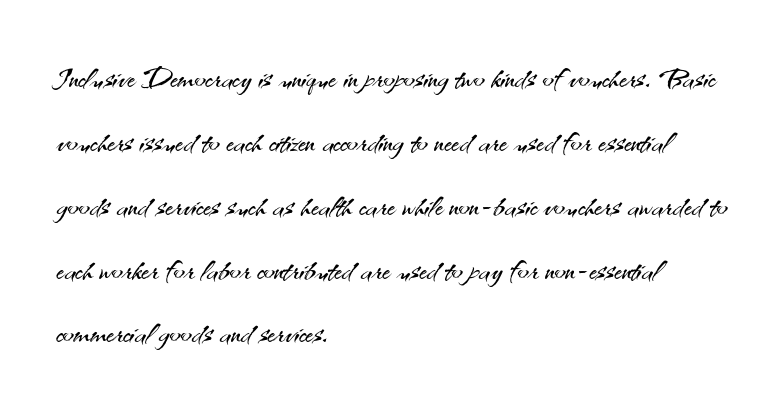
The image shows 42 px light sans-serif type; set left-aligned, normal line spacing (1.52x), normal letter spacing, not underlined; medium stroke contrast and a small x-height.
